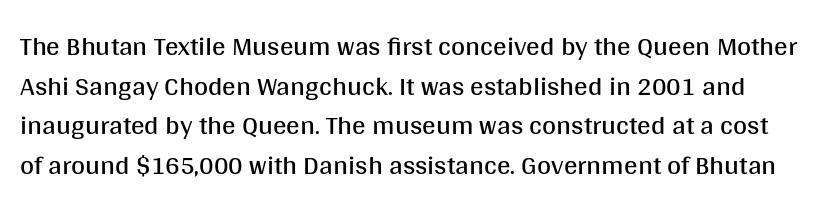
The image shows 27 px text type, upright; set normal line spacing (1.47x), normal letter spacing, not underlined.
